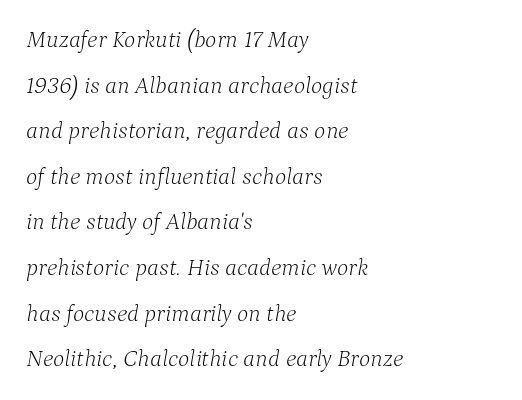
{"italic": "yes", "lean": "right", "slant_degrees": 9, "bold": "no", "underline": "no", "align": "left", "line_spacing": "loose", "line_spacing_ratio": 1.9, "letter_spacing": "normal", "letter_spacing_em": 0.0, "glyph_px": 24}
